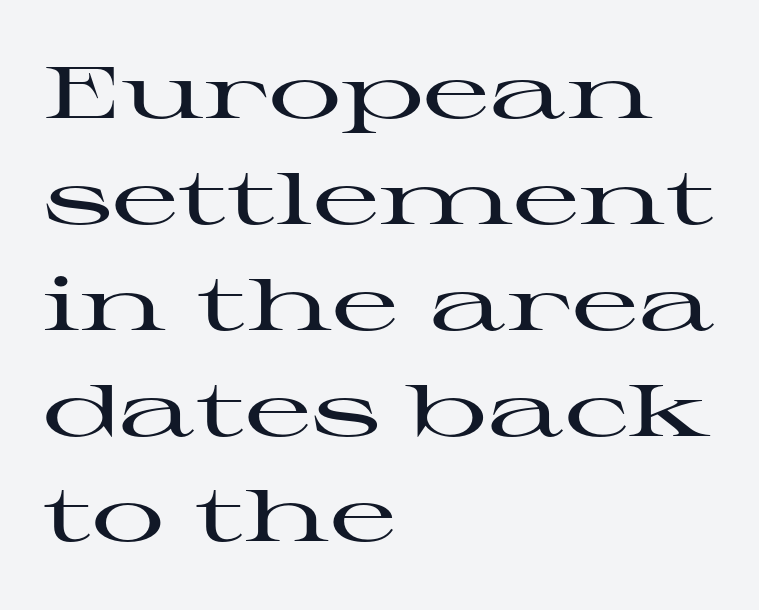
Note the varied advance widths — an 'i' is clearly narrower than an 'm'. Ascenders rise straight up at ninety degrees. Short note: letters normally spaced. Typeset ragged right — the left edge is the straight one. Check under the words: just untouched page.
